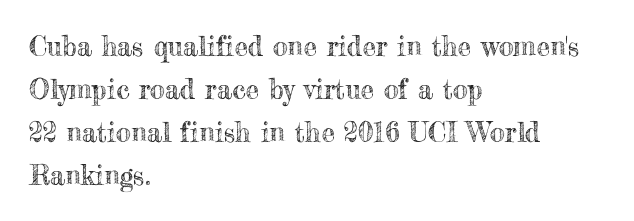
The image shows 27 px text type, upright; set left-aligned, normal line spacing (1.59x), normal letter spacing, not underlined.
